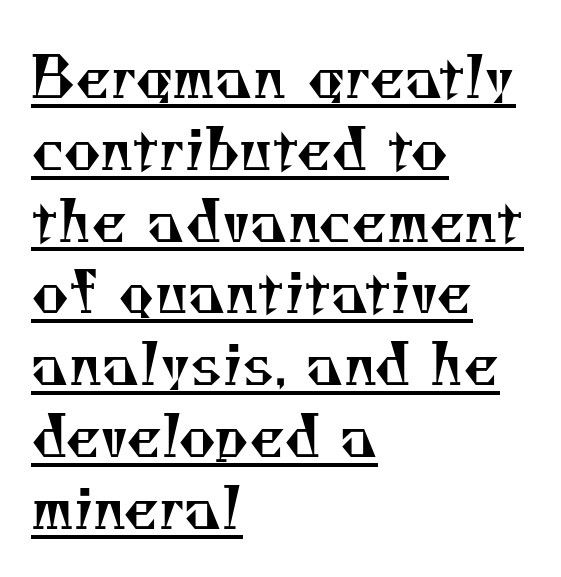
Q: Is the text bold? A: No.
Q: Is the typeface a serif or a sans-serif typeface? A: Serif.
Q: Is the text underlined? A: Yes.
Q: How is the paragraph aligned? A: Left-aligned.
Q: Is the spacing between letters normal or unusually wide? A: Normal.
Q: Is the spacing between lines tight, normal or loose? A: Normal.
Q: Width (condensed, normal, or wide)? A: Normal.
Q: Stroke contrast? A: Medium.
Q: x-height? A: Small.
Q: Monospaced? A: No.
